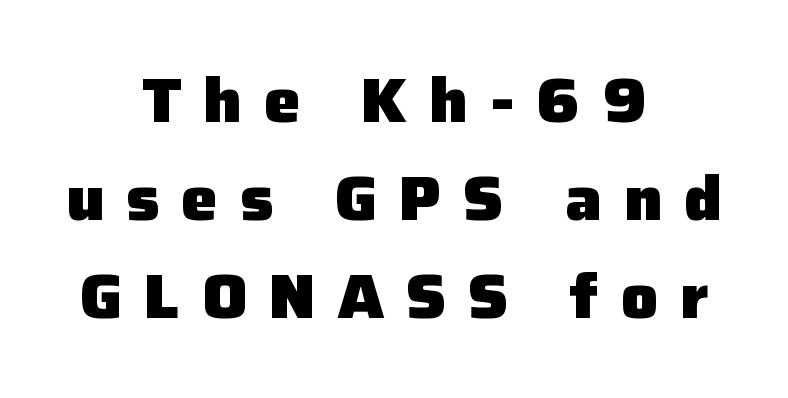
Q: Is the text bold? A: Yes.
Q: Is the text italic (slanted)? A: No, it is upright.
Q: Is the typeface a serif or a sans-serif typeface? A: Sans-serif.
Q: Is the text underlined? A: No.
Q: How is the paragraph aligned? A: Centered.
Q: Is the spacing between letters normal or unusually wide? A: Unusually wide.
Q: Is the spacing between lines tight, normal or loose? A: Normal.
Q: Width (condensed, normal, or wide)? A: Normal.
Q: Stroke contrast? A: Low.
Q: x-height? A: Medium.
Q: Monospaced? A: No.
